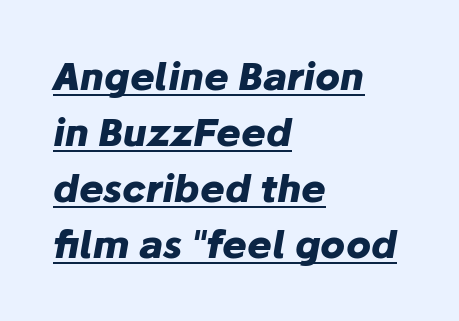
Honestly, the underline is the first thing you notice here. The rendering uses natural spacing where letterforms have individual widths. The typesetting leans heavy: a genuine bold. In terms of leading, this rendering sits right in the middle. Quick note: italic.
